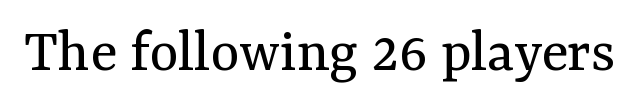
{"serif": "yes", "italic": "no", "bold": "no", "weight": "regular", "width": "normal", "stroke_contrast": "medium", "x_height": "medium", "monospaced": "no", "underline": "no", "letter_spacing": "normal", "letter_spacing_em": 0.0, "glyph_px": 62}
